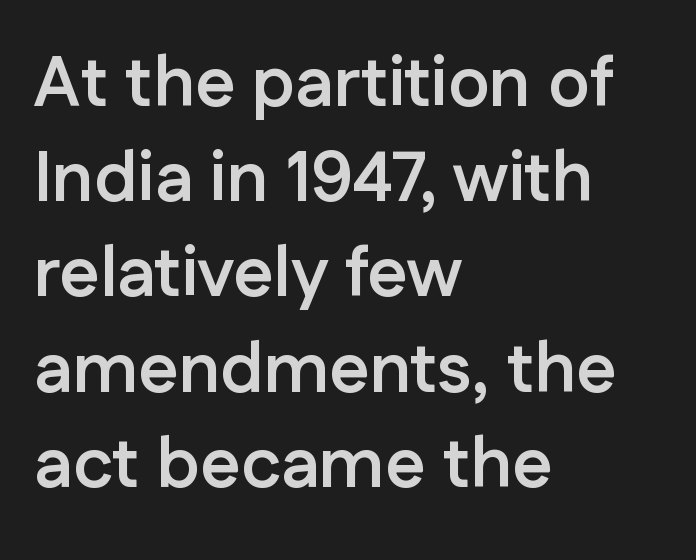
Q: Is the text bold? A: Yes.
Q: Is the text italic (slanted)? A: No, it is upright.
Q: Is the typeface a serif or a sans-serif typeface? A: Sans-serif.
Q: Is the text underlined? A: No.
Q: How is the paragraph aligned? A: Left-aligned.
Q: Is the spacing between letters normal or unusually wide? A: Normal.
Q: Is the spacing between lines tight, normal or loose? A: Normal.
Q: Width (condensed, normal, or wide)? A: Normal.
Q: Stroke contrast? A: Low.
Q: x-height? A: Medium.
Q: Monospaced? A: No.
